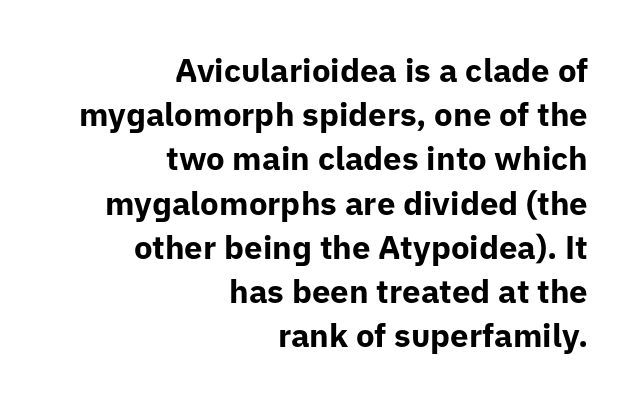
Q: Is the text bold? A: Yes.
Q: Is the text italic (slanted)? A: No, it is upright.
Q: Is the typeface a serif or a sans-serif typeface? A: Sans-serif.
Q: Is the text underlined? A: No.
Q: How is the paragraph aligned? A: Right-aligned.
Q: Is the spacing between letters normal or unusually wide? A: Normal.
Q: Is the spacing between lines tight, normal or loose? A: Normal.
Q: Width (condensed, normal, or wide)? A: Normal.
Q: Stroke contrast? A: Low.
Q: x-height? A: Medium.
Q: Monospaced? A: No.
